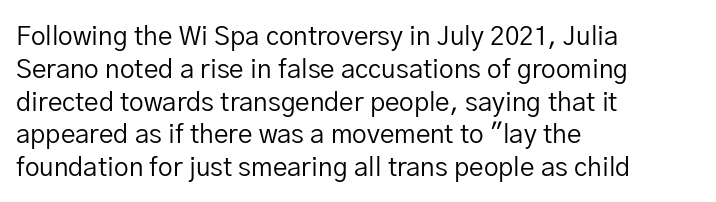
{"italic": "no", "bold": "no", "underline": "no", "align": "left", "line_spacing": "normal", "line_spacing_ratio": 1.26, "letter_spacing": "normal", "letter_spacing_em": 0.0, "glyph_px": 26}
